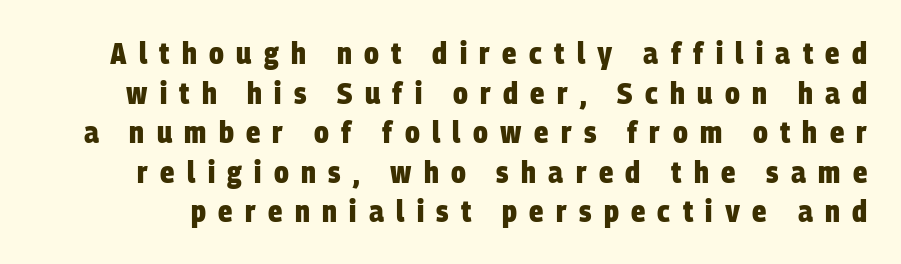
Note the varied advance widths — an 'i' is clearly narrower than an 'm'. This rendering employs a face without finishing strokes, i.e., a sans-serif. Honestly, the row spacing looks completely unremarkable. The string is rendered with underlining switched off. Is the type bold? Yes — the strokes are clearly thick and heavy.
